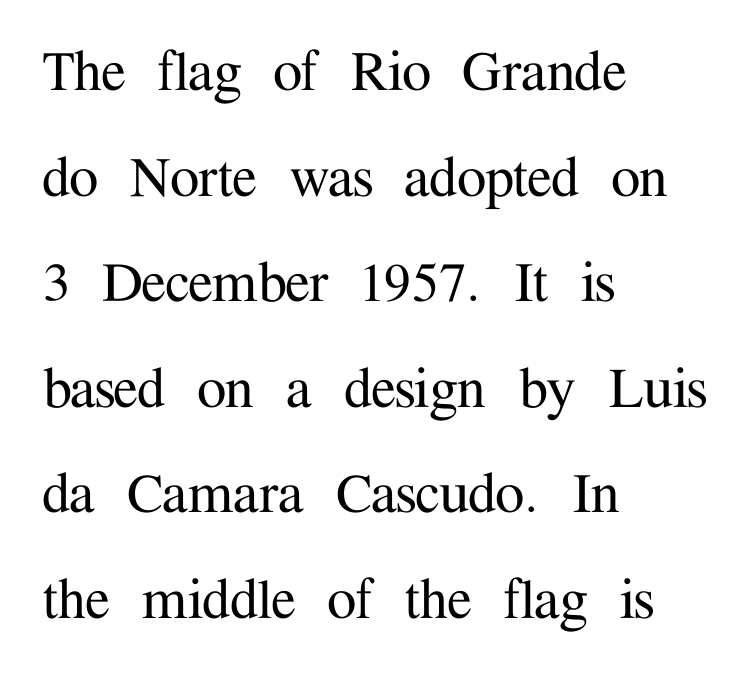
Nobody drew a line under any word here. In terms of posture, this sample is upright. Note: serifs present on the glyphs. Notice how the passage keeps a crisp vertical edge on the left only.
